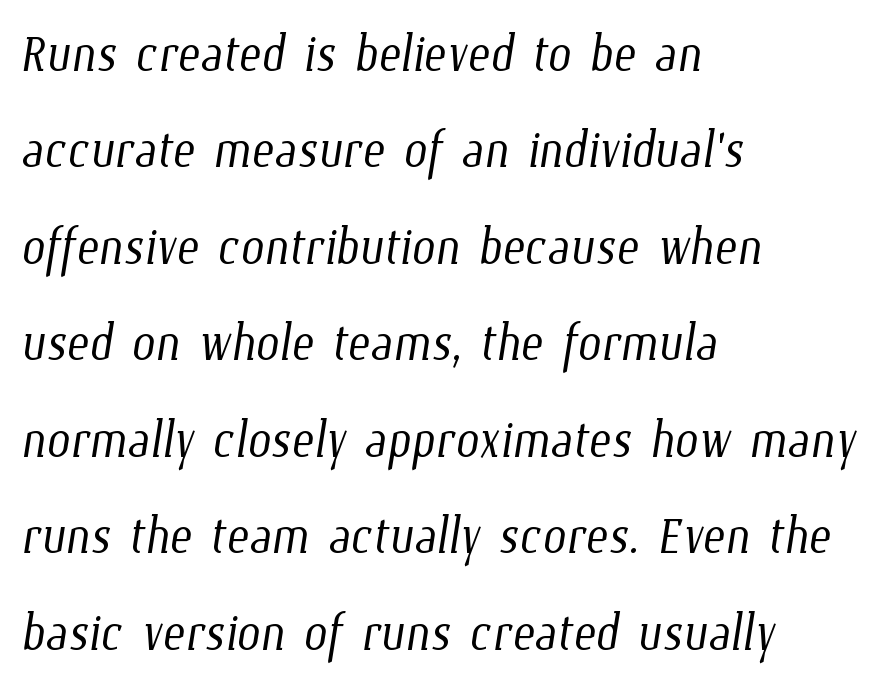
The paragraph has a hard left edge and a soft right edge. Letter spacing: default. Do the characters align in a grid? No, the font is proportional. Summary of vertical rhythm: regular, with standard interline spacing. The string is rendered with underlining switched off.
